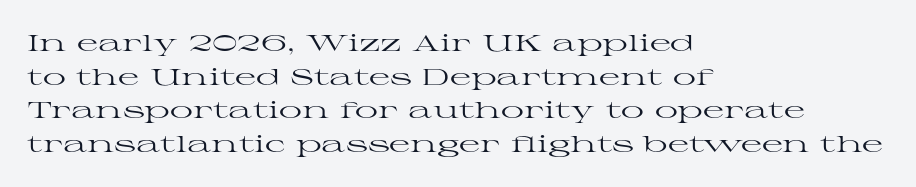
Q: Is the text bold? A: No.
Q: Is the text italic (slanted)? A: No, it is upright.
Q: Is the text underlined? A: No.
Q: How is the paragraph aligned? A: Left-aligned.
Q: Is the spacing between letters normal or unusually wide? A: Normal.
Q: Is the spacing between lines tight, normal or loose? A: Normal.
